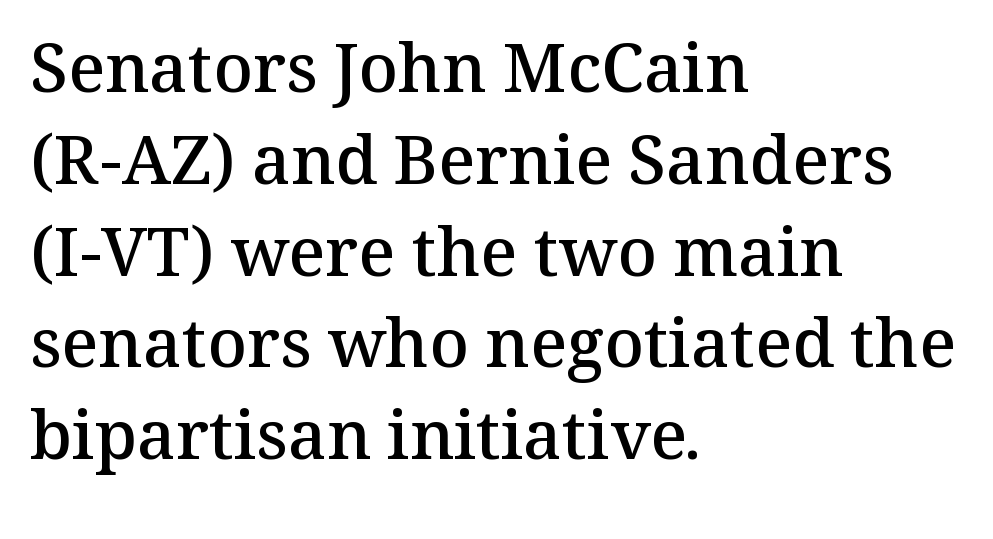
Standard letterfit; no display-style spreading of the glyphs. Students, this is semibold: more ink than regular, less than bold. Words float on clear page, feet unadorned. In terms of posture, this sample is upright. These lines are rendered in a variable-pitch font.
